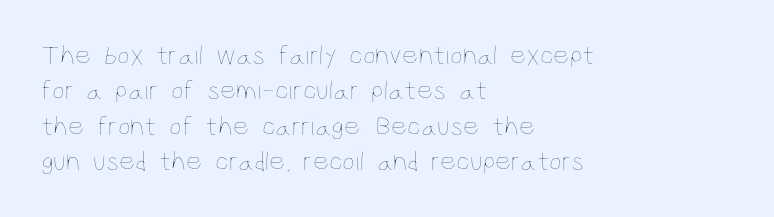
This sample is left-justified, so line endings fall wherever the words run out. The rendering uses a moderate line-height, typical for paragraphs. The face used here is proportionally spaced, like ordinary book or web type. You can tell it's not italic because the verticals are truly vertical. Stems here are at most as thick as an everyday book face.
